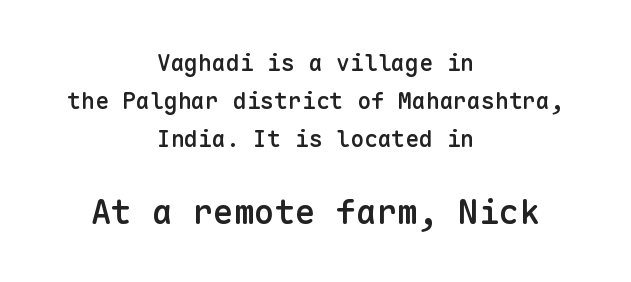
Q: Is the text bold? A: Semi-bold.
Q: Is the text italic (slanted)? A: No, it is upright.
Q: Is the typeface a serif or a sans-serif typeface? A: Sans-serif.
Q: Is the text underlined? A: No.
Q: How is the paragraph aligned? A: Centered.
Q: Is the spacing between letters normal or unusually wide? A: Normal.
Q: Is the spacing between lines tight, normal or loose? A: Normal.
Q: Which block of text is set in a larger size, the first (top) or the second (bottom)? A: The second (bottom) one.
Q: Width (condensed, normal, or wide)? A: Normal.
Q: Stroke contrast? A: Low.
Q: x-height? A: Medium.
Q: Monospaced? A: Yes.
